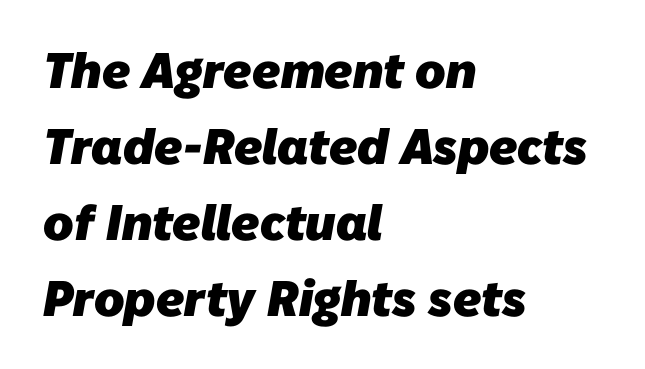
{"serif": "no", "bold": "yes", "weight": "heavy", "width": "normal", "stroke_contrast": "low", "x_height": "medium", "monospaced": "no", "underline": "no", "align": "left", "line_spacing": "normal", "line_spacing_ratio": 1.52, "letter_spacing": "normal", "letter_spacing_em": 0.0, "glyph_px": 50}
